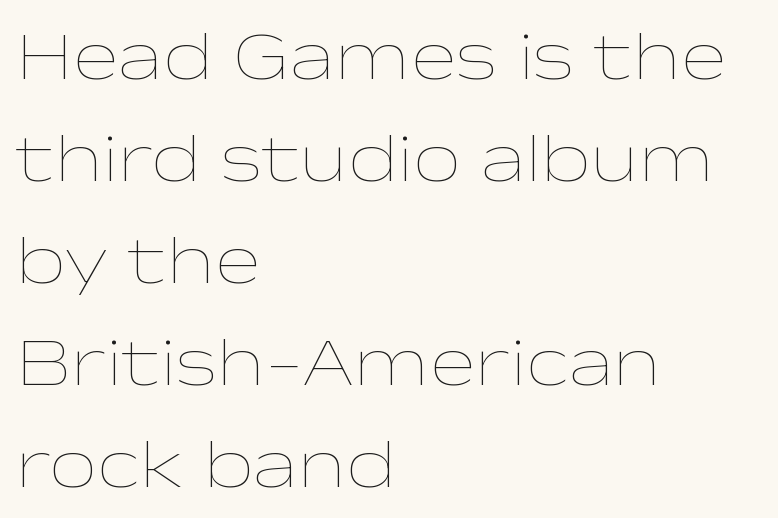
Typeset ragged right — the left edge is the straight one. The rendering uses a moderate line-height, typical for paragraphs. Looks like regular typesetting: each glyph gets only the width it needs. In terms of letterspacing, this is plain default setting. Check the space under the baseline: it is left empty. These glyphs show unthickened strokes, regular width or finer.
